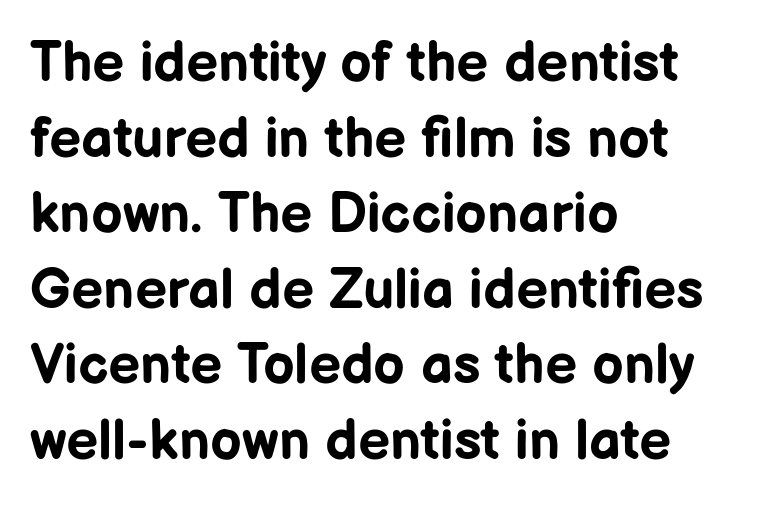
Thick stems and heavy bowls — unmistakably bold. Do the characters align in a grid? No, the font is proportional. The typesetter chose a ragged-right arrangement here. The passage shown is not underscored anywhere. There is no visible air inserted between adjacent glyphs. The passage shown is typeset with a sans-serif family.
